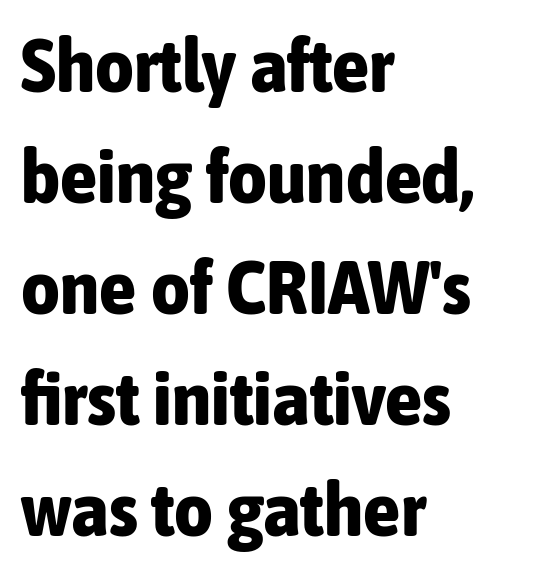
A clean baseline with only descenders dipping below it. These lines were composed using upright roman letters. The designer left line spacing at the default. Note the varied advance widths — an 'i' is clearly narrower than an 'm'. The line texture is even and compact thanks to regular tracking. The glyphs in this specimen are sans serif.
